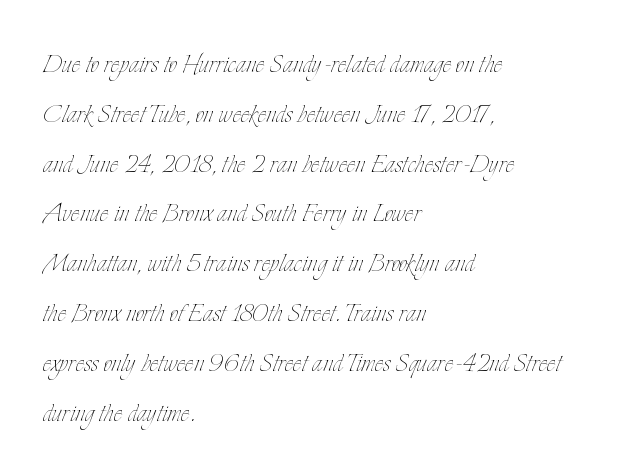
{"bold": "no", "weight": "thin", "width": "condensed", "stroke_contrast": "low", "x_height": "small", "monospaced": "no", "underline": "no", "align": "left", "line_spacing": "normal", "line_spacing_ratio": 1.51, "letter_spacing": "normal", "letter_spacing_em": 0.0, "glyph_px": 33}
